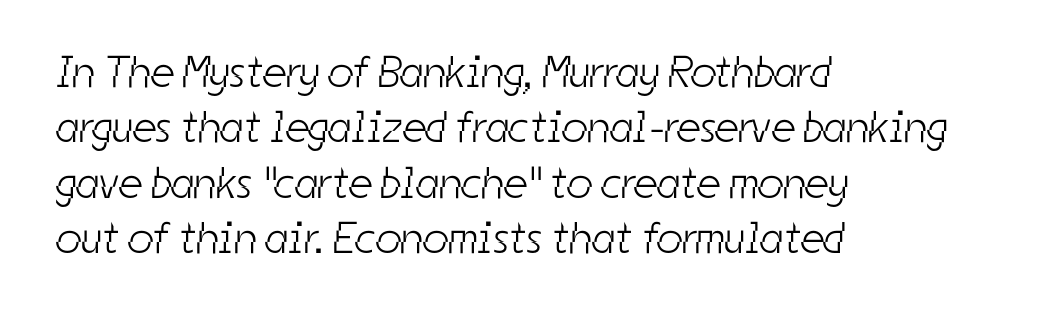
Type without underlining. One-word summary of the alignment: left. The strokes are not fattened; the text isn't bold. Check where the strokes stop: nothing finishes them off — pure sans. The rendering uses natural spacing where letterforms have individual widths. Nothing unusual about the tracking: characters are spaced as the font intends.
